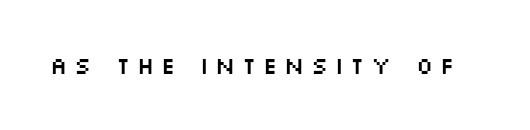
Q: Is the text italic (slanted)? A: No, it is upright.
Q: Is the text underlined? A: No.
Q: Is the spacing between letters normal or unusually wide? A: Unusually wide.
